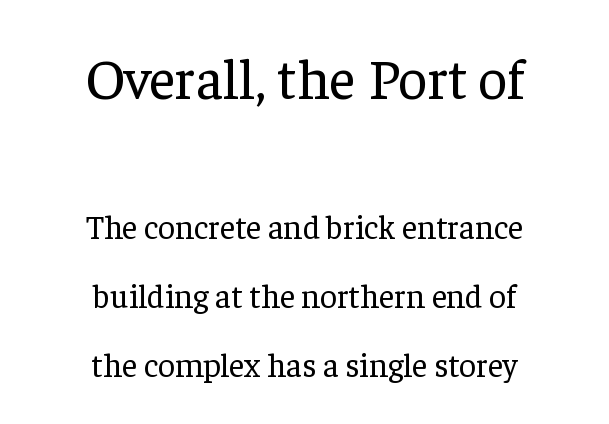
{"serif": "yes", "italic": "no", "bold": "no", "weight": "regular", "width": "normal", "stroke_contrast": "low", "x_height": "medium", "monospaced": "no", "underline": "no", "align": "center", "line_spacing": "loose", "line_spacing_ratio": 2.09, "letter_spacing": "normal", "letter_spacing_em": 0.0, "larger_block": "first", "size_ratio": 1.73, "glyph_px": 57}
